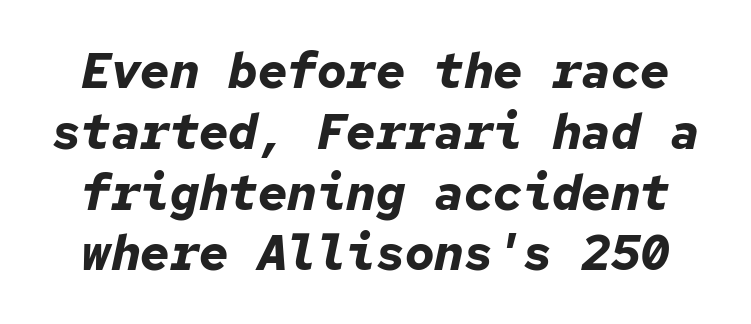
Q: Is the text bold? A: Yes.
Q: Is the text italic (slanted)? A: Yes, it leans right by about 12 degrees.
Q: Is the text underlined? A: No.
Q: Is the spacing between letters normal or unusually wide? A: Normal.
Q: Width (condensed, normal, or wide)? A: Normal.
Q: Stroke contrast? A: Low.
Q: x-height? A: Medium.
Q: Monospaced? A: Yes.
